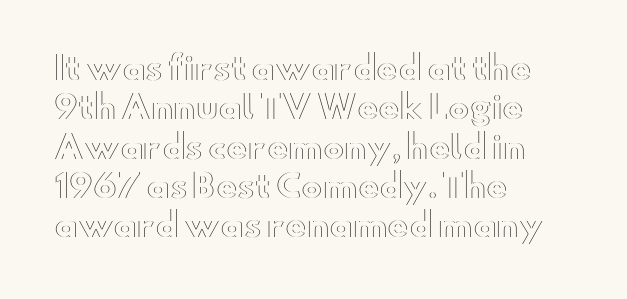
{"italic": "no", "width": "wide", "x_height": "small", "monospaced": "no", "underline": "no", "align": "left", "line_spacing_ratio": 1.23, "letter_spacing": "normal", "letter_spacing_em": 0.0, "glyph_px": 32}
